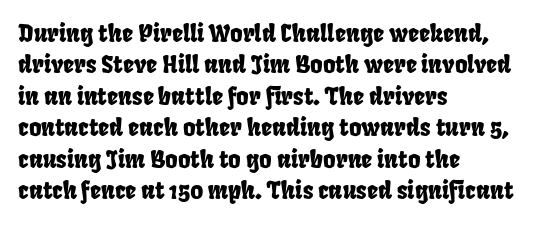
Observe the ordinary spacing: letters are neighbours, not strangers. The string is rendered with underlining switched off. Normally led — the rows are evenly, conventionally spaced. The rendering anchors every line to the left-hand side.
